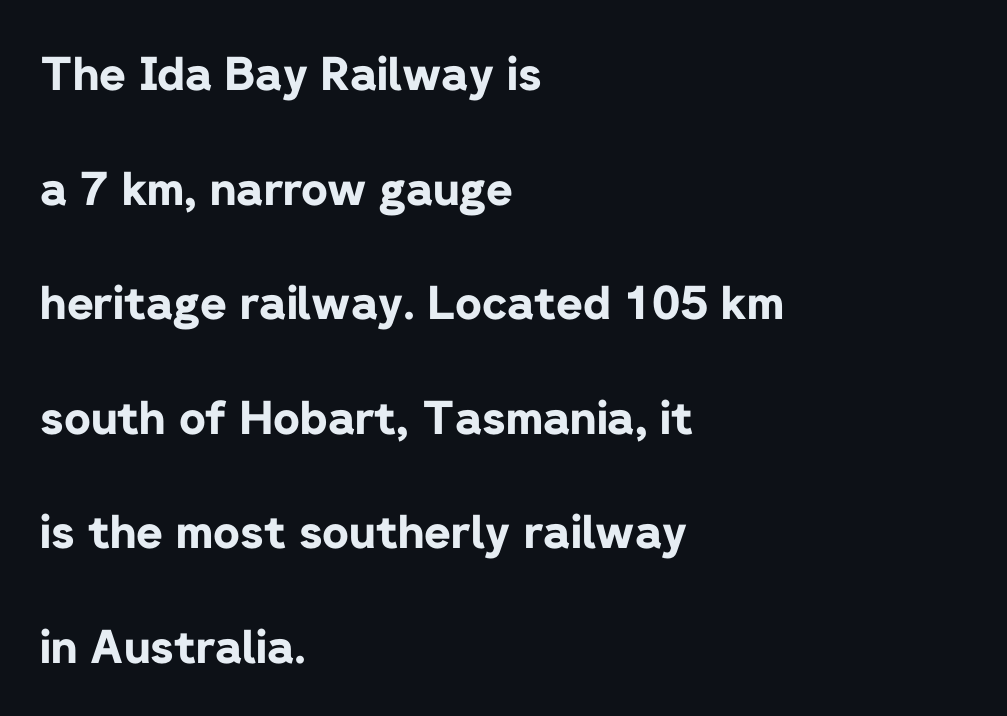
{"serif": "no", "italic": "no", "bold": "yes", "weight": "bold", "width": "normal", "stroke_contrast": "low", "x_height": "medium", "monospaced": "no", "underline": "no", "align": "left", "line_spacing": "loose", "line_spacing_ratio": 2.49, "letter_spacing": "normal", "letter_spacing_em": 0.0, "glyph_px": 46}
